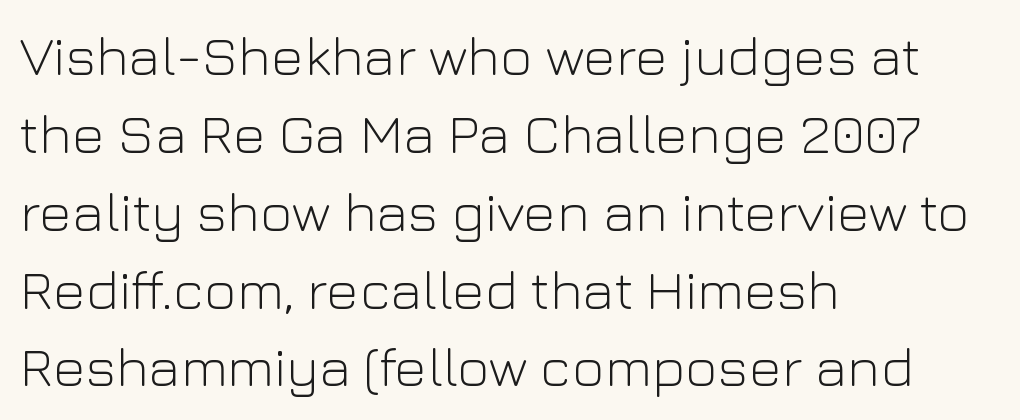
{"serif": "no", "italic": "no", "bold": "no", "weight": "light", "width": "normal", "stroke_contrast": "low", "x_height": "medium", "monospaced": "no", "underline": "no", "align": "left", "line_spacing": "normal", "line_spacing_ratio": 1.39, "letter_spacing": "normal", "letter_spacing_em": 0.0, "glyph_px": 56}
